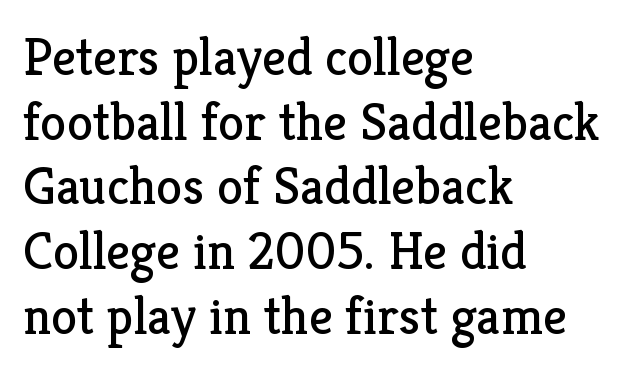
The image shows 53 px regular-weight serif type, upright; set left-aligned, line spacing 1.22x, normal letter spacing, not underlined; low stroke contrast and a medium x-height.
